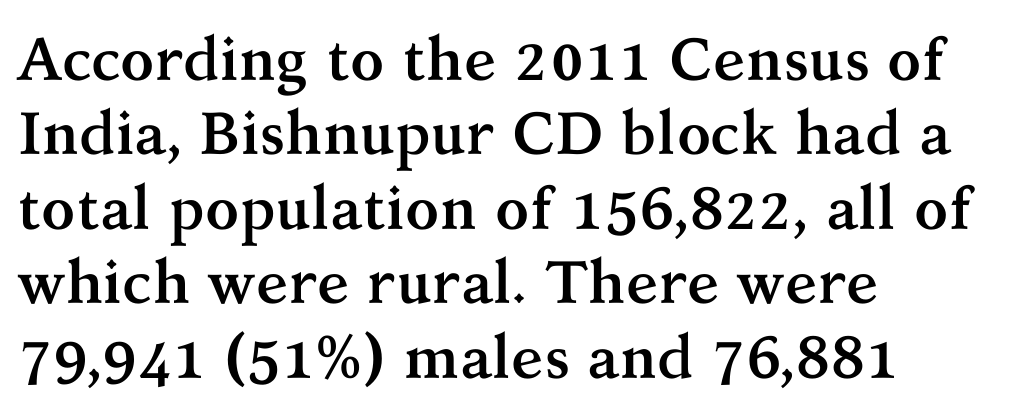
Emphasis by weight is at full strength: bold. Line beginnings align vertically; line endings do not. In terms of letterspacing, this is plain default setting. Quick note: underline off. Observe the serifs anchoring each vertical stroke in this sample.
